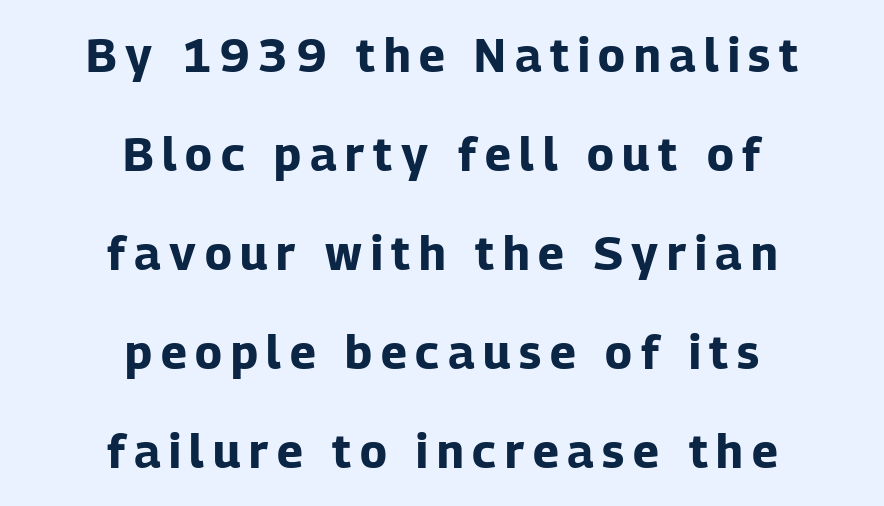
{"serif": "no", "italic": "no", "bold": "yes", "weight": "bold", "width": "normal", "stroke_contrast": "low", "x_height": "medium", "monospaced": "no", "underline": "no", "align": "center", "line_spacing": "loose", "line_spacing_ratio": 2.15, "glyph_px": 46}
